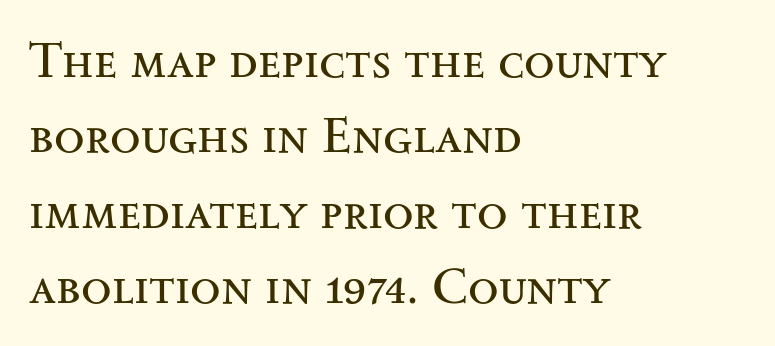
Q: Is the text bold? A: No.
Q: Is the text italic (slanted)? A: No, it is upright.
Q: Is the typeface a serif or a sans-serif typeface? A: Serif.
Q: Is the text underlined? A: No.
Q: How is the paragraph aligned? A: Left-aligned.
Q: Is the spacing between letters normal or unusually wide? A: Normal.
Q: Is the spacing between lines tight, normal or loose? A: Normal.
Q: Width (condensed, normal, or wide)? A: Wide.
Q: Stroke contrast? A: Medium.
Q: x-height? A: Small.
Q: Monospaced? A: No.
